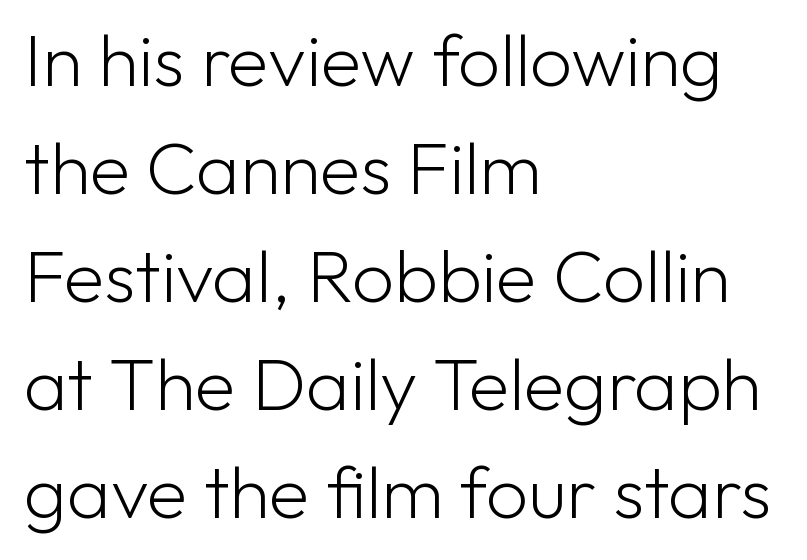
The space beneath each line is pristine and unruled. The tracking reads as untouched default to a designer's eye. The lettering holds an erect, upright posture throughout. In CSS terms this would be text-align: left. Stems here are at most as thick as an everyday book face. The face used here is proportionally spaced, like ordinary book or web type.
